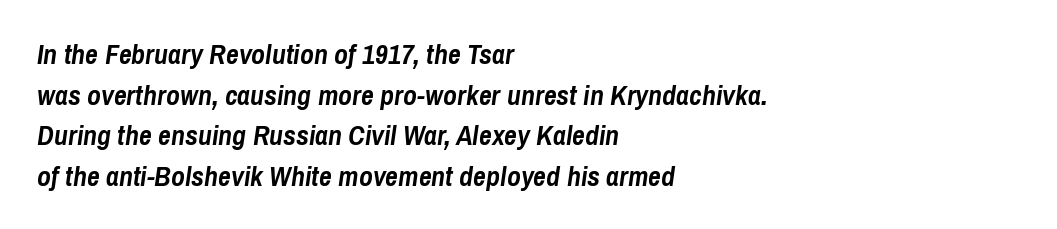
The tracking reads as untouched default to a designer's eye. A typesetter would mark this as italic. Here the designer chose a conventional face with non-uniform glyph widths. These words are printed bold, with thick strokes throughout. A clean baseline with only descenders dipping below it. Reading down the column, the eye jumps a familiar distance to each next line.
